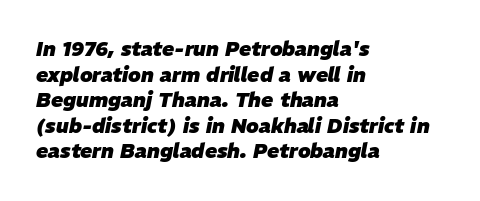
{"italic": "yes", "lean": "right", "slant_degrees": 11, "bold": "yes", "underline": "no", "align": "left", "line_spacing": "normal", "line_spacing_ratio": 1.28, "letter_spacing": "normal", "letter_spacing_em": 0.0, "glyph_px": 20}
